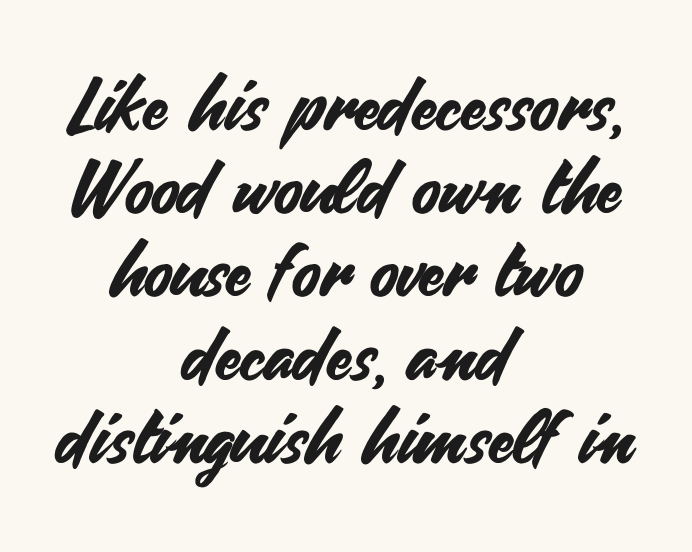
The image shows 73 px sans-serif type; set centered, tight line spacing (1.14x), normal letter spacing, not underlined; medium stroke contrast and a small x-height.
